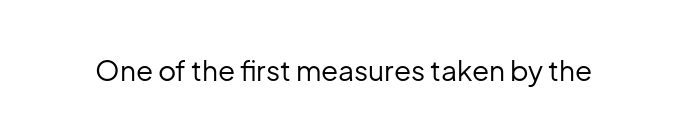
{"serif": "no", "italic": "no", "bold": "no", "weight": "regular", "width": "normal", "stroke_contrast": "low", "x_height": "medium", "monospaced": "no", "underline": "no", "letter_spacing": "normal", "letter_spacing_em": 0.0, "glyph_px": 28}
